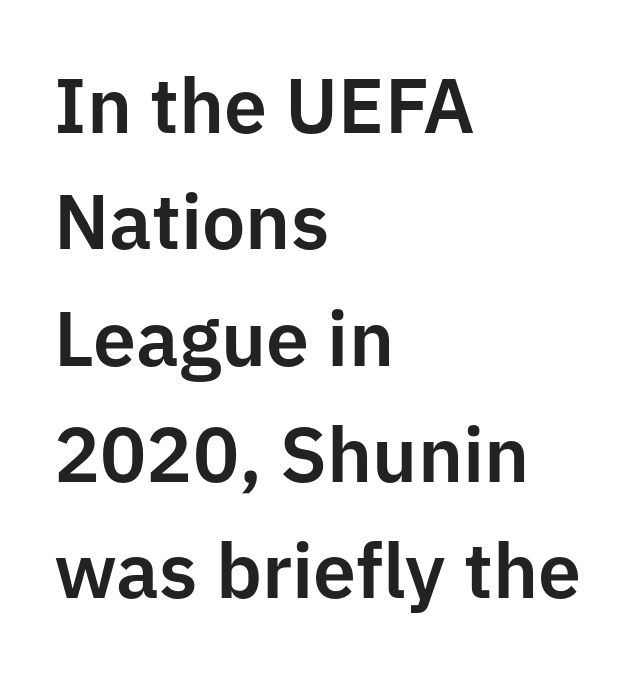
The image shows 77 px sans-serif type, upright; set left-aligned, normal line spacing (1.51x), normal letter spacing, not underlined; low stroke contrast and a medium x-height.
